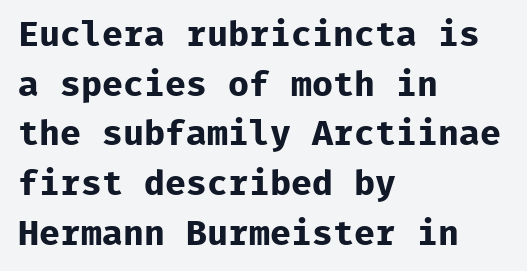
Q: Is the text bold? A: Yes.
Q: Is the text italic (slanted)? A: No, it is upright.
Q: Is the typeface a serif or a sans-serif typeface? A: Sans-serif.
Q: Is the text underlined? A: No.
Q: How is the paragraph aligned? A: Left-aligned.
Q: Is the spacing between letters normal or unusually wide? A: Normal.
Q: Is the spacing between lines tight, normal or loose? A: Normal.
Q: Width (condensed, normal, or wide)? A: Normal.
Q: Stroke contrast? A: Low.
Q: x-height? A: Medium.
Q: Monospaced? A: Yes.
